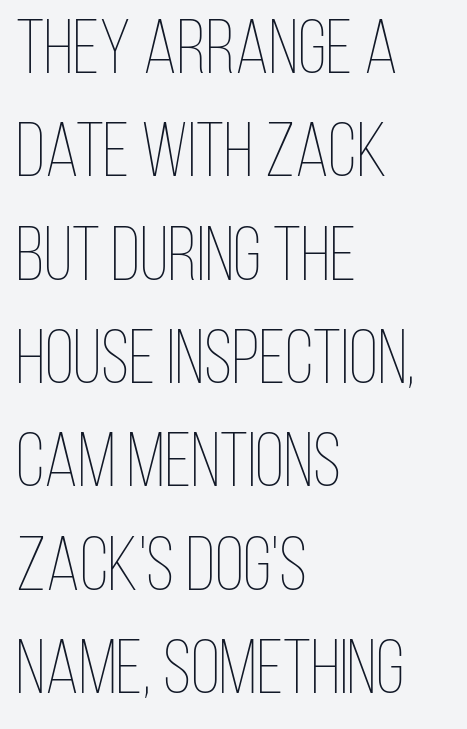
Q: Is the text bold? A: No.
Q: Is the text italic (slanted)? A: No, it is upright.
Q: Is the text underlined? A: No.
Q: How is the paragraph aligned? A: Left-aligned.
Q: Is the spacing between letters normal or unusually wide? A: Normal.
Q: Is the spacing between lines tight, normal or loose? A: Normal.
Q: Width (condensed, normal, or wide)? A: Condensed.
Q: Stroke contrast? A: Low.
Q: x-height? A: Large.
Q: Monospaced? A: No.
